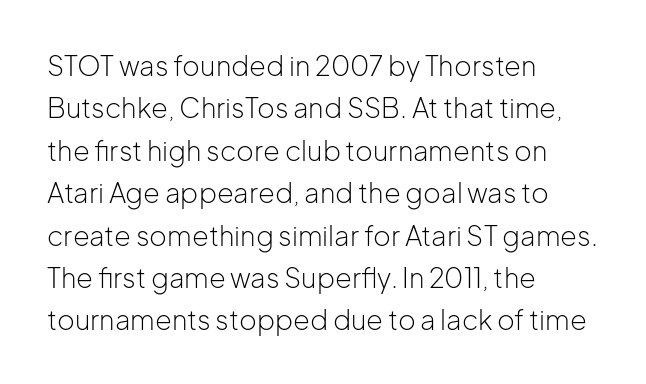
Q: Is the text bold? A: No.
Q: Is the text italic (slanted)? A: No, it is upright.
Q: Is the text underlined? A: No.
Q: How is the paragraph aligned? A: Left-aligned.
Q: Is the spacing between letters normal or unusually wide? A: Normal.
Q: Is the spacing between lines tight, normal or loose? A: Normal.
